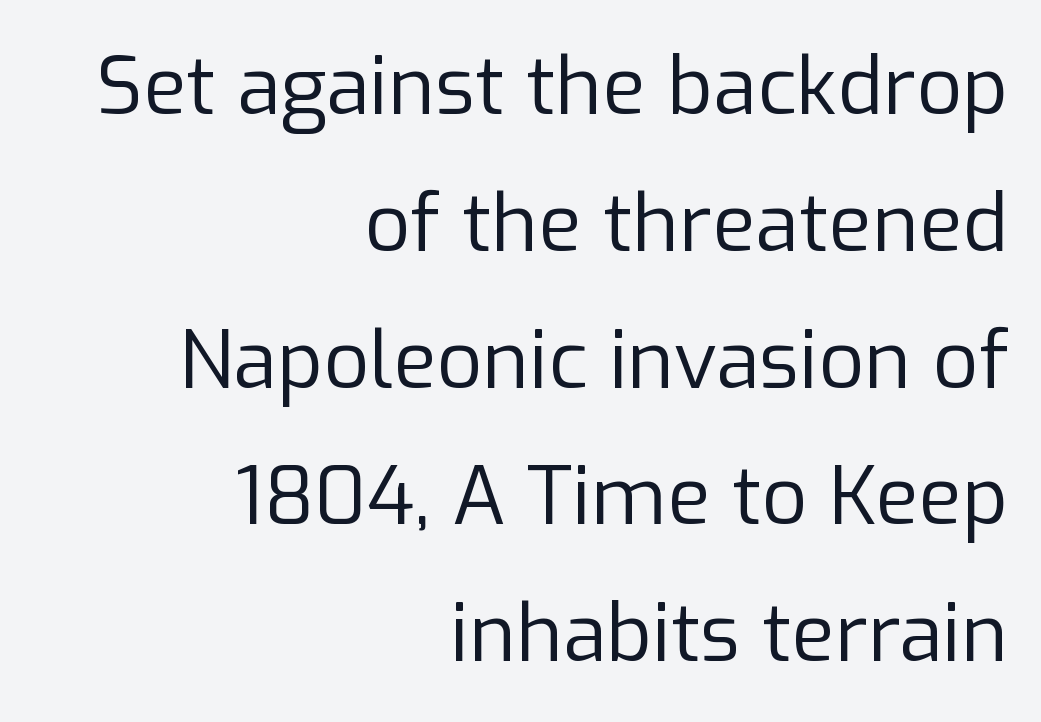
Q: Is the text bold? A: No.
Q: Is the text italic (slanted)? A: No, it is upright.
Q: Is the typeface a serif or a sans-serif typeface? A: Sans-serif.
Q: Is the text underlined? A: No.
Q: How is the paragraph aligned? A: Right-aligned.
Q: Is the spacing between letters normal or unusually wide? A: Normal.
Q: Width (condensed, normal, or wide)? A: Normal.
Q: Stroke contrast? A: Low.
Q: x-height? A: Medium.
Q: Monospaced? A: No.
